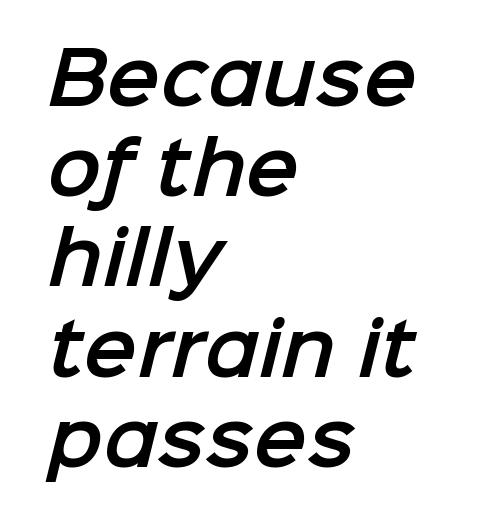
The image shows 71 px sans-serif type; set left-aligned, normal line spacing (1.27x), normal letter spacing, not underlined; low stroke contrast and a medium x-height.
